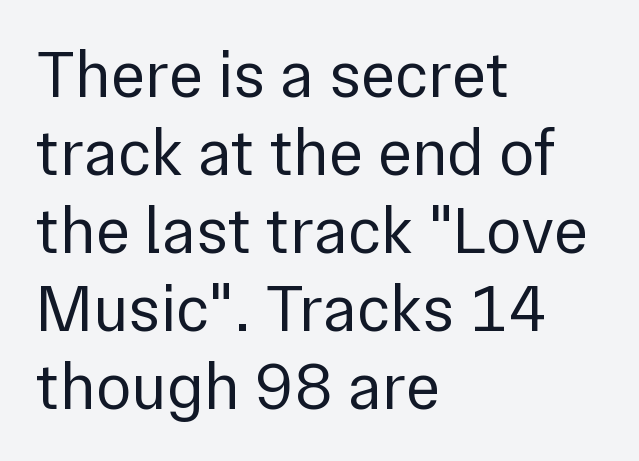
This sample is left-justified, so line endings fall wherever the words run out. The passage shown has conventional tracking throughout. The passage shown is typed in a proportional face where columns would drift. Unmarked baselines from the first word to the last. The glyphs in this specimen are sans serif.
